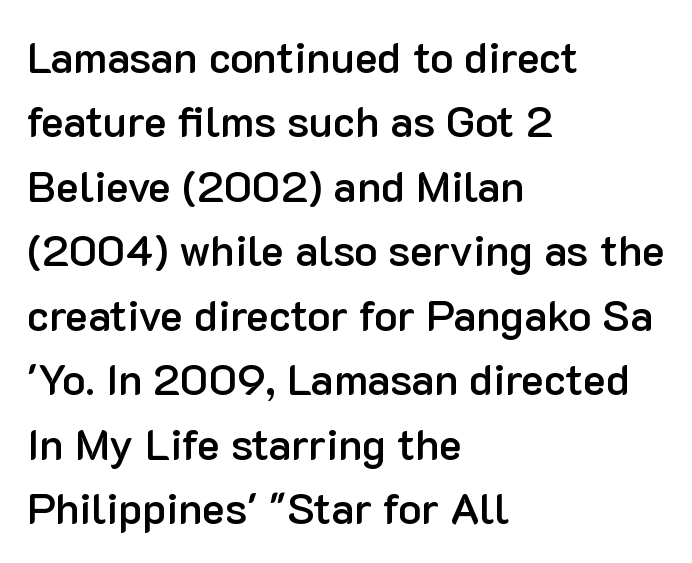
The zone under the glyphs is completely vacant. This block has exactly the height ordinary leading produces. Left-aligned paragraph, ragged on the right. The lettering stays uniformly vertical, giving the passage a roman look. Serifs: no, the terminals of the letterforms are clean.
